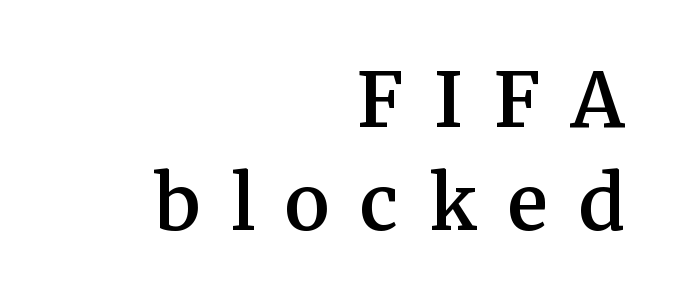
The image shows 76 px semibold serif type, upright; set right-aligned, normal line spacing (1.36x), unusually wide letter spacing (+0.4 em), not underlined; medium stroke contrast and a medium x-height.
